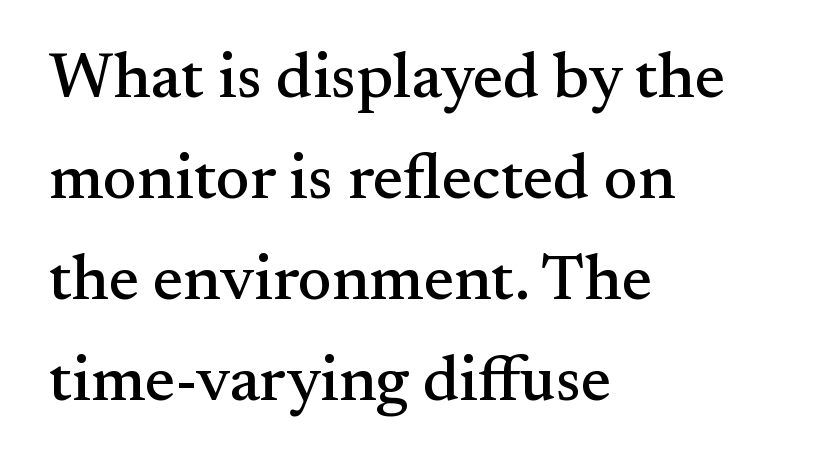
Q: Is the text italic (slanted)? A: No, it is upright.
Q: Is the typeface a serif or a sans-serif typeface? A: Serif.
Q: Is the text underlined? A: No.
Q: How is the paragraph aligned? A: Left-aligned.
Q: Is the spacing between letters normal or unusually wide? A: Normal.
Q: Is the spacing between lines tight, normal or loose? A: Normal.
Q: Width (condensed, normal, or wide)? A: Normal.
Q: Stroke contrast? A: Medium.
Q: x-height? A: Small.
Q: Monospaced? A: No.
